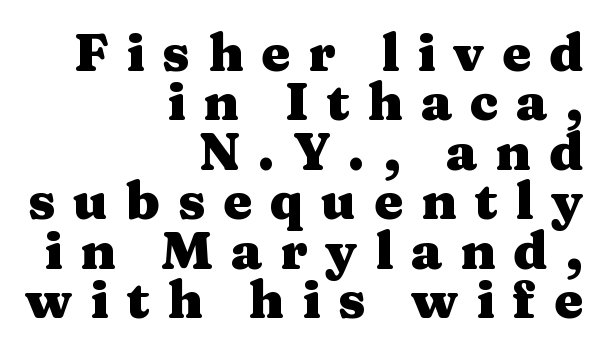
The image shows 52 px heavy, wide serif type, upright; set right-aligned, tight line spacing (0.95x), unusually wide letter spacing (+0.34 em), not underlined; medium stroke contrast and a medium x-height.
